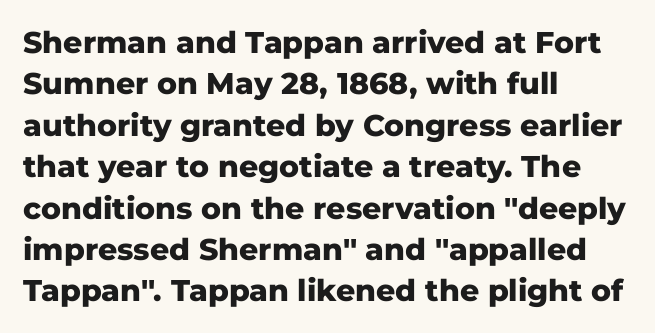
The image shows 30 px heavy sans-serif type, upright; set left-aligned, normal line spacing (1.38x), normal letter spacing, not underlined; low stroke contrast and a medium x-height.
